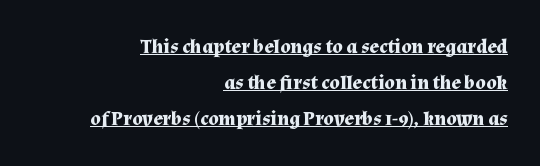
The image shows 20 px bold type, upright; set right-aligned, line spacing 1.81x, normal letter spacing, underlined.
